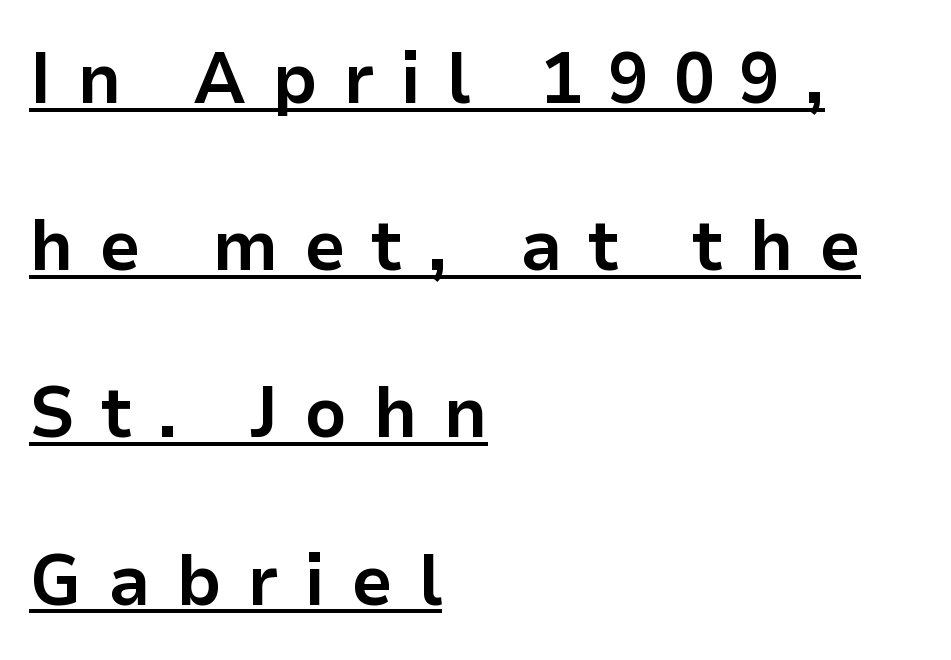
The image shows 73 px bold sans-serif type, upright; set left-aligned, loose line spacing (2.29x), unusually wide letter spacing (+0.35 em), underlined; low stroke contrast and a medium x-height.
